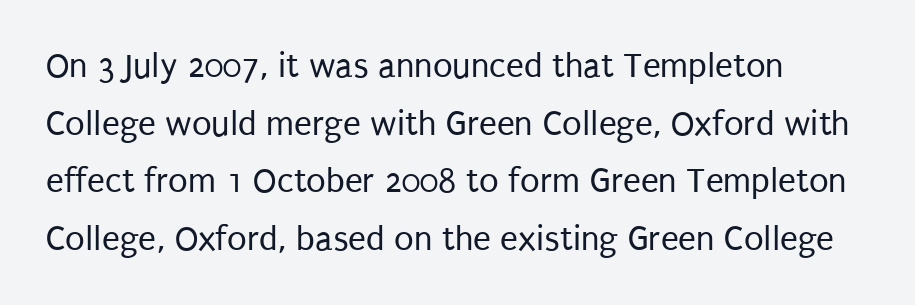
Q: Is the text bold? A: No.
Q: Is the text italic (slanted)? A: No, it is upright.
Q: Is the typeface a serif or a sans-serif typeface? A: Sans-serif.
Q: Is the text underlined? A: No.
Q: How is the paragraph aligned? A: Left-aligned.
Q: Is the spacing between letters normal or unusually wide? A: Normal.
Q: Is the spacing between lines tight, normal or loose? A: Normal.
Q: Width (condensed, normal, or wide)? A: Condensed.
Q: Stroke contrast? A: Low.
Q: x-height? A: Large.
Q: Monospaced? A: No.
